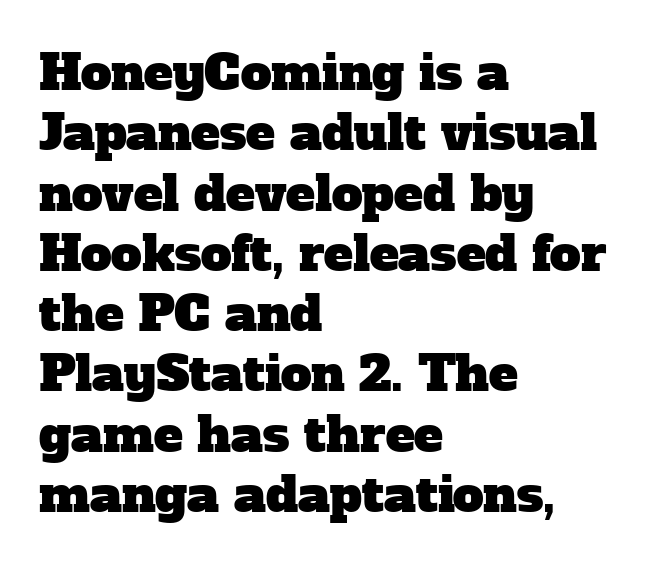
Q: Is the typeface a serif or a sans-serif typeface? A: Serif.
Q: Is the text underlined? A: No.
Q: How is the paragraph aligned? A: Left-aligned.
Q: Is the spacing between letters normal or unusually wide? A: Normal.
Q: Width (condensed, normal, or wide)? A: Normal.
Q: Stroke contrast? A: Low.
Q: x-height? A: Medium.
Q: Monospaced? A: No.
